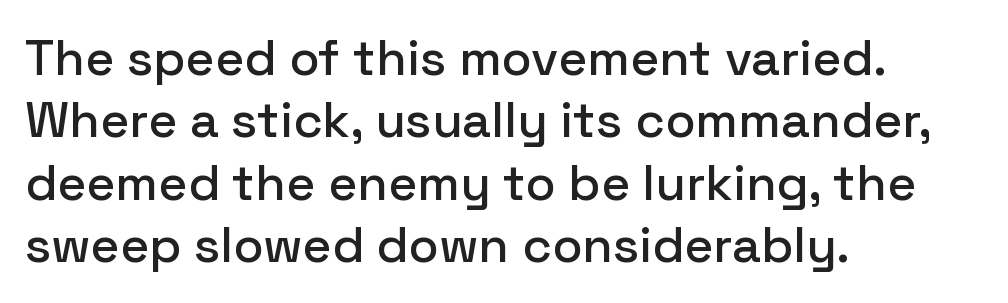
{"serif": "no", "italic": "no", "width": "normal", "stroke_contrast": "low", "x_height": "medium", "monospaced": "no", "underline": "no", "align": "left", "line_spacing": "normal", "line_spacing_ratio": 1.25, "letter_spacing": "normal", "letter_spacing_em": 0.0, "glyph_px": 50}
